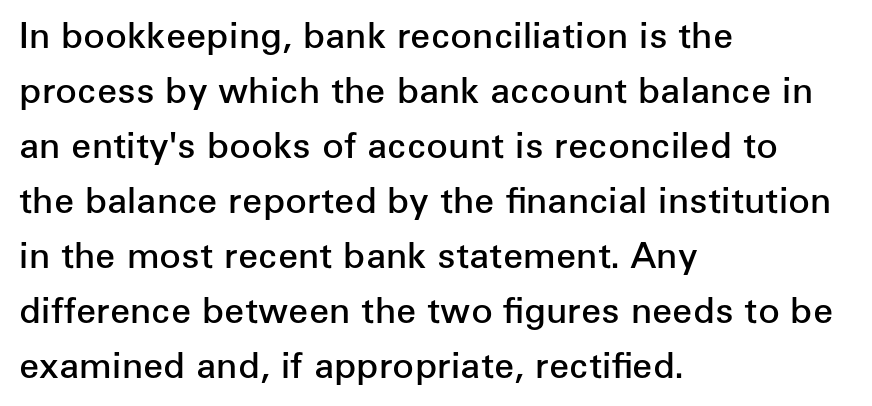
{"serif": "no", "italic": "no", "bold": "semi", "weight": "semibold", "width": "normal", "stroke_contrast": "low", "x_height": "medium", "monospaced": "no", "underline": "no", "align": "left", "line_spacing": "normal", "line_spacing_ratio": 1.53, "letter_spacing": "normal", "letter_spacing_em": 0.0, "glyph_px": 36}
